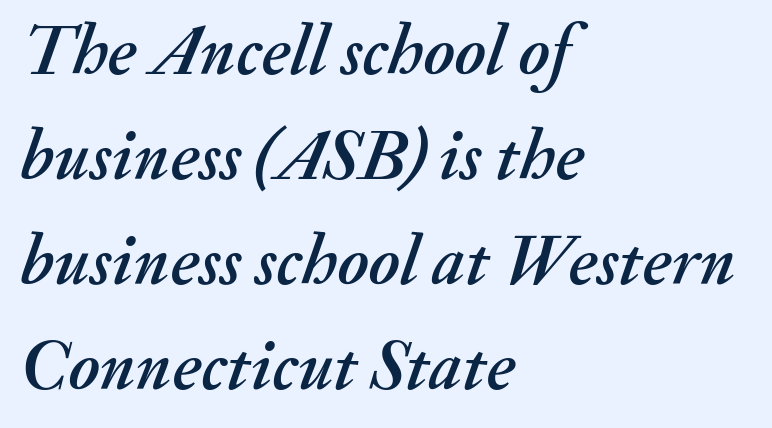
Letters rest on an invisible, unmarked baseline. Casual observation: everything's shoved over to the left. A typesetter would call this proportional, since set widths differ per character. Between one letter and the next there's only the usual sliver of space. There's an unmistakable incline to the writing here.
